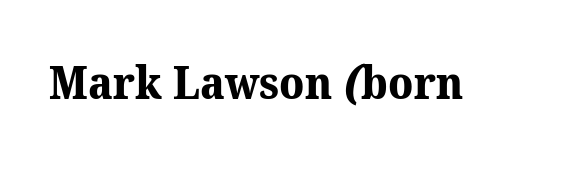
Q: Is the text bold? A: Yes.
Q: Is the typeface a serif or a sans-serif typeface? A: Serif.
Q: Is the text underlined? A: No.
Q: Is the spacing between letters normal or unusually wide? A: Normal.
Q: Width (condensed, normal, or wide)? A: Normal.
Q: Stroke contrast? A: Medium.
Q: x-height? A: Medium.
Q: Monospaced? A: No.
